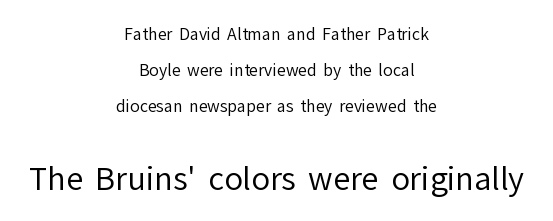
The image shows 31 px regular-weight sans-serif type, upright; set centered, loose line spacing (2.25x), normal letter spacing, not underlined; the second (bottom) block is 1.94x larger; low stroke contrast and a medium x-height.
